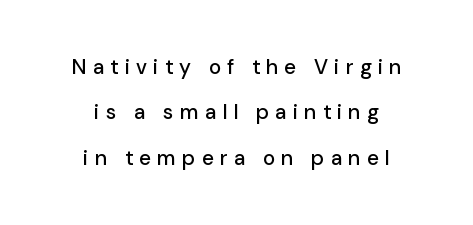
Bare-footed words on every line. Italic? Not at all — the glyphs are vertical. The face used here is rendered with a markedly widened letterfit. The passage is arranged like a title page — every line centered. You could fit nearly another row in the gap between these rows.
